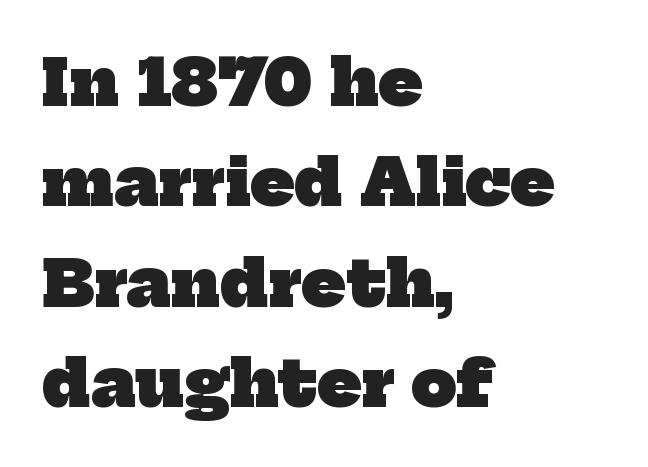
{"serif": "yes", "bold": "yes", "weight": "heavy", "width": "normal", "stroke_contrast": "low", "x_height": "medium", "monospaced": "no", "underline": "no", "align": "left", "line_spacing": "normal", "line_spacing_ratio": 1.57, "letter_spacing": "normal", "letter_spacing_em": 0.0, "glyph_px": 64}
